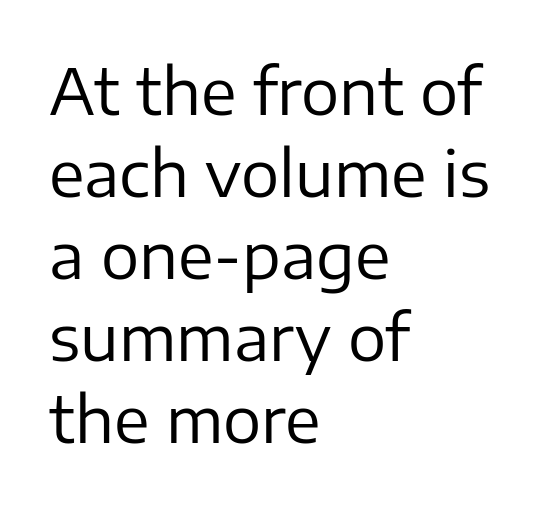
The image shows 64 px regular-weight sans-serif type, upright; set left-aligned, normal line spacing (1.28x), normal letter spacing, not underlined; low stroke contrast and a medium x-height.
